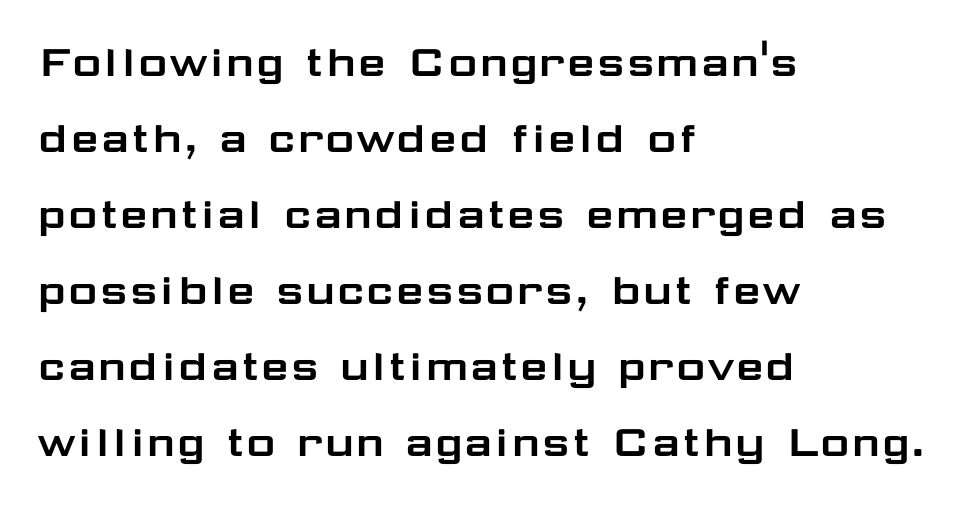
The image shows 50 px wide sans-serif type, upright; set left-aligned, normal line spacing (1.52x), normal letter spacing, not underlined; low stroke contrast and a medium x-height.
